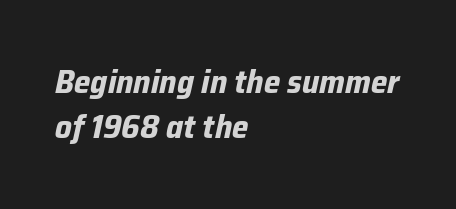
Q: Is the text bold? A: Yes.
Q: Is the text italic (slanted)? A: Yes, it leans right by about 12 degrees.
Q: Is the text underlined? A: No.
Q: How is the paragraph aligned? A: Left-aligned.
Q: Is the spacing between letters normal or unusually wide? A: Normal.
Q: Is the spacing between lines tight, normal or loose? A: Normal.
Q: Width (condensed, normal, or wide)? A: Normal.
Q: Stroke contrast? A: Low.
Q: x-height? A: Medium.
Q: Monospaced? A: No.
